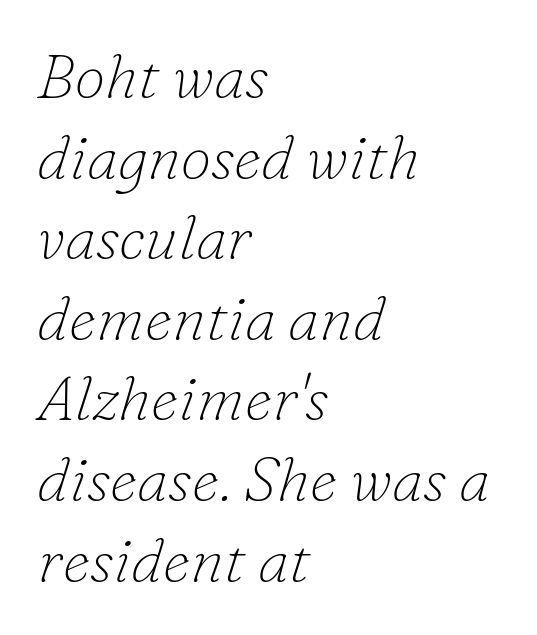
Q: Is the text bold? A: No.
Q: Is the text italic (slanted)? A: Yes, it leans right by about 16 degrees.
Q: Is the typeface a serif or a sans-serif typeface? A: Serif.
Q: Is the text underlined? A: No.
Q: How is the paragraph aligned? A: Left-aligned.
Q: Is the spacing between letters normal or unusually wide? A: Normal.
Q: Is the spacing between lines tight, normal or loose? A: Normal.
Q: Width (condensed, normal, or wide)? A: Normal.
Q: Stroke contrast? A: Low.
Q: x-height? A: Small.
Q: Monospaced? A: No.
